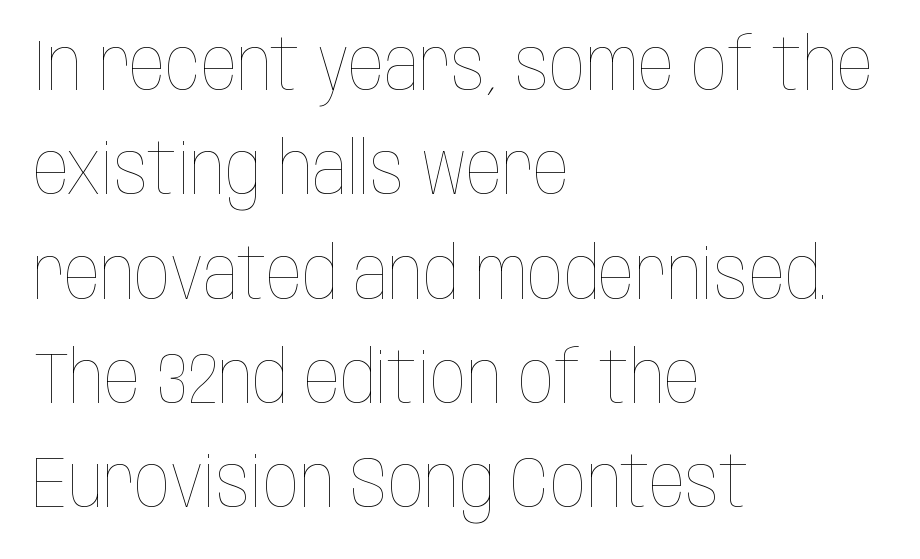
Q: Is the text bold? A: No.
Q: Is the text italic (slanted)? A: No, it is upright.
Q: Is the text underlined? A: No.
Q: How is the paragraph aligned? A: Left-aligned.
Q: Is the spacing between letters normal or unusually wide? A: Normal.
Q: Is the spacing between lines tight, normal or loose? A: Normal.
Q: Width (condensed, normal, or wide)? A: Condensed.
Q: Stroke contrast? A: Low.
Q: x-height? A: Large.
Q: Monospaced? A: No.
